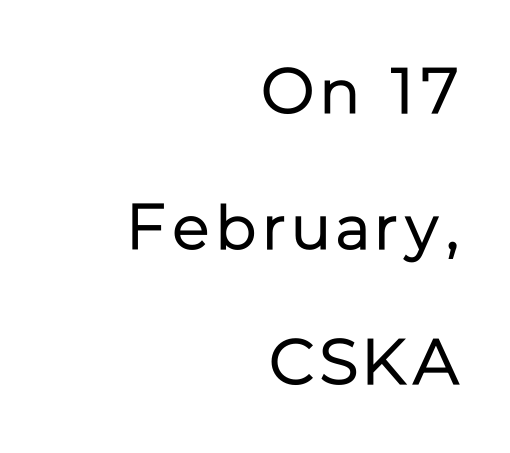
The image shows 64 px regular-weight sans-serif type, upright; set right-aligned, loose line spacing (2.12x), not underlined; low stroke contrast and a medium x-height.
